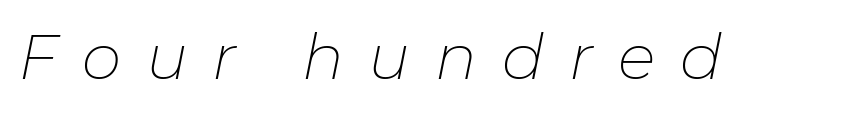
{"italic": "yes", "lean": "right", "slant_degrees": 11, "bold": "no", "weight": "thin", "width": "normal", "stroke_contrast": "low", "x_height": "medium", "monospaced": "no", "underline": "no", "letter_spacing": "wide", "letter_spacing_em": 0.39, "glyph_px": 63}
